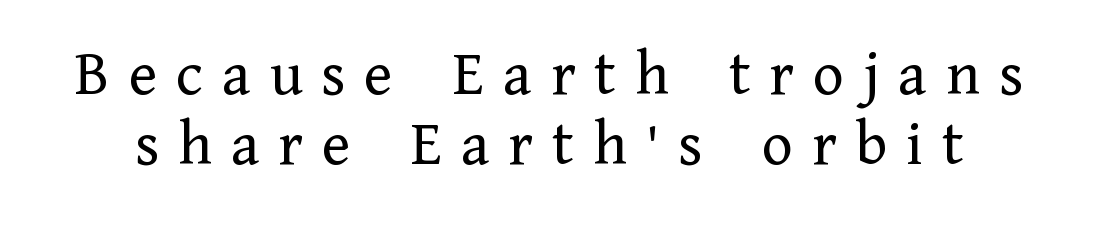
The typeface chosen for these lines features serifs. The strokes are not fattened; the text isn't bold. Underlining? Definitely not there. The passage shown is typed in a proportional face where columns would drift.
